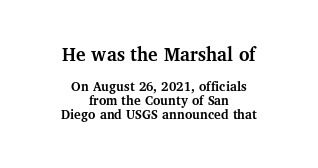
Caption: standard tracking, unaltered. Weight: bold. The space directly below the letters is spotless. This block would grow much taller if given ordinary leading; it's compressed now.
